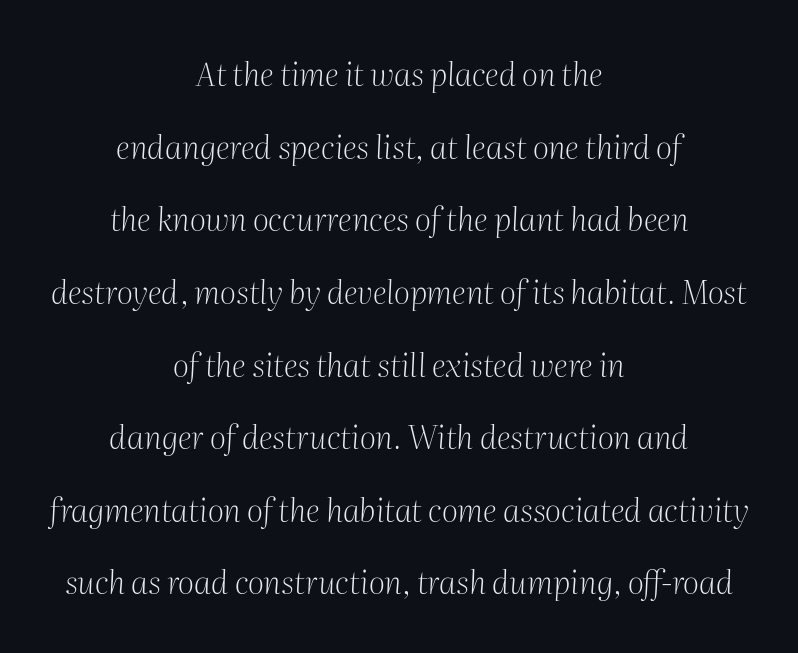
The image shows 32 px light serif type, italic (leaning right); set centered, loose line spacing (2.27x), normal letter spacing, not underlined; medium stroke contrast and a medium x-height.
